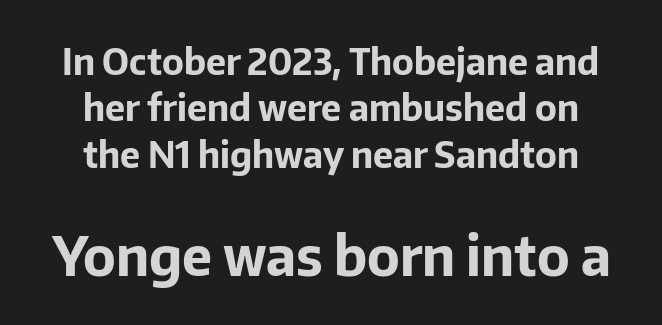
{"serif": "no", "italic": "no", "bold": "yes", "weight": "bold", "width": "normal", "stroke_contrast": "low", "x_height": "medium", "monospaced": "no", "underline": "no", "align": "center", "line_spacing": "normal", "line_spacing_ratio": 1.29, "letter_spacing": "normal", "letter_spacing_em": 0.0, "larger_block": "second", "size_ratio": 1.5, "glyph_px": 54}
